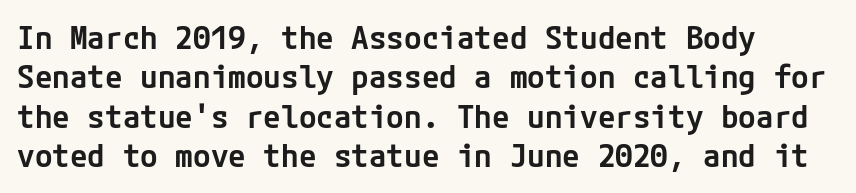
{"serif": "no", "italic": "no", "bold": "semi", "weight": "semibold", "width": "normal", "stroke_contrast": "low", "x_height": "medium", "underline": "no", "align": "left", "line_spacing_ratio": 1.23, "letter_spacing": "normal", "letter_spacing_em": 0.0, "glyph_px": 32}
